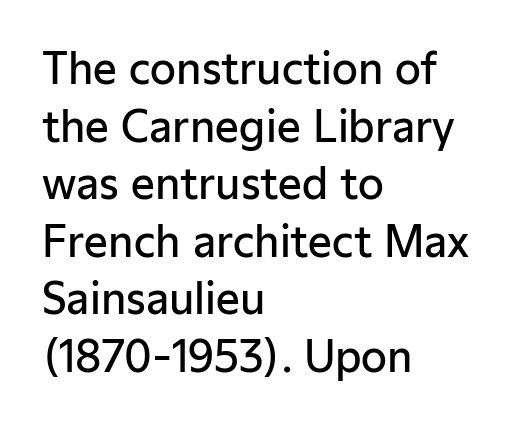
Q: Is the text bold? A: Semi-bold.
Q: Is the text italic (slanted)? A: No, it is upright.
Q: Is the typeface a serif or a sans-serif typeface? A: Sans-serif.
Q: Is the text underlined? A: No.
Q: How is the paragraph aligned? A: Left-aligned.
Q: Is the spacing between letters normal or unusually wide? A: Normal.
Q: Is the spacing between lines tight, normal or loose? A: Normal.
Q: Width (condensed, normal, or wide)? A: Normal.
Q: Stroke contrast? A: Low.
Q: x-height? A: Medium.
Q: Monospaced? A: No.
